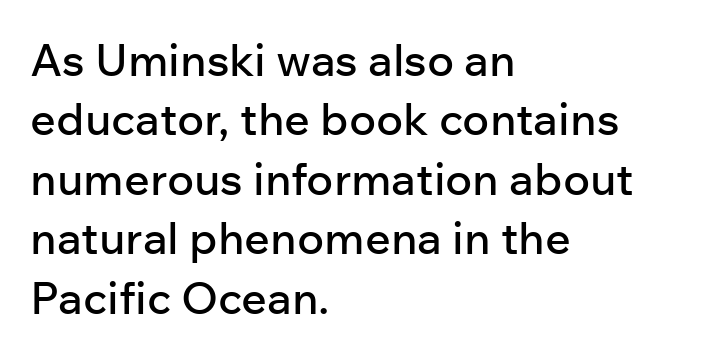
The font family rendered here belongs to the sans-serif group. The rows are spaced the way most documents space them. This sample has the flowing, uneven cadence of proportional lettering. Posture: straight, roman, zero tilt.
